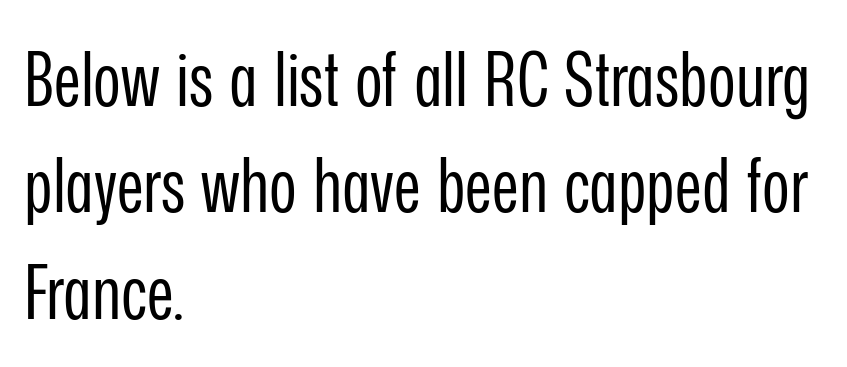
{"serif": "no", "italic": "no", "bold": "no", "weight": "regular", "width": "condensed", "stroke_contrast": "low", "x_height": "medium", "monospaced": "no", "underline": "no", "align": "left", "line_spacing": "normal", "line_spacing_ratio": 1.42, "letter_spacing": "normal", "letter_spacing_em": 0.0, "glyph_px": 75}
